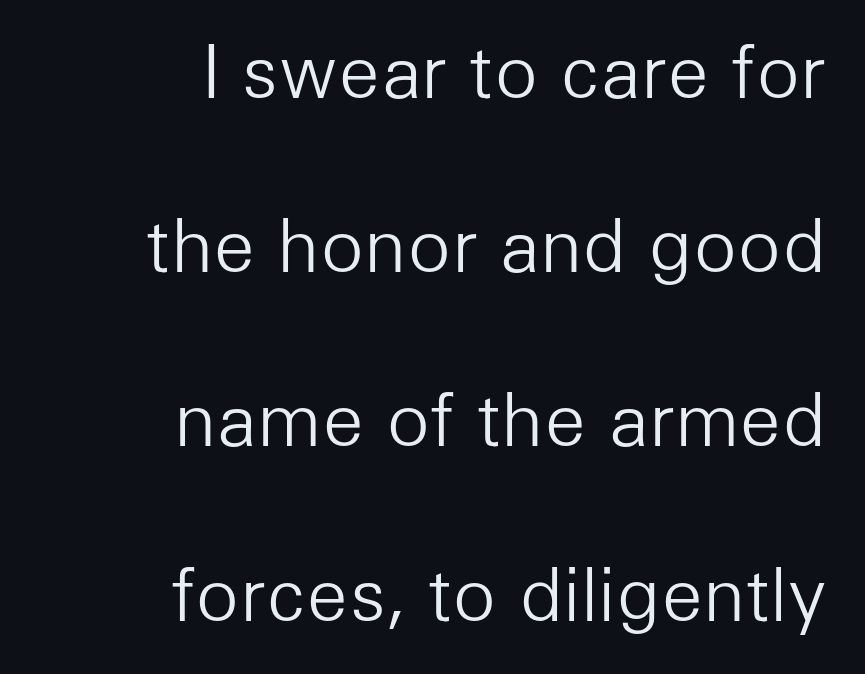
{"serif": "no", "italic": "no", "bold": "no", "weight": "light", "width": "normal", "stroke_contrast": "low", "x_height": "medium", "monospaced": "no", "underline": "no", "align": "right", "line_spacing": "loose", "line_spacing_ratio": 2.42, "letter_spacing": "normal", "letter_spacing_em": 0.0, "glyph_px": 72}
